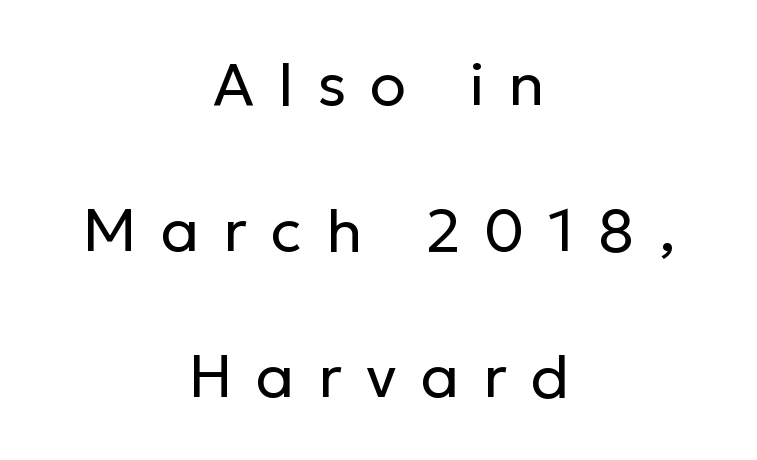
Q: Is the text bold? A: No.
Q: Is the text italic (slanted)? A: No, it is upright.
Q: Is the typeface a serif or a sans-serif typeface? A: Sans-serif.
Q: Is the text underlined? A: No.
Q: How is the paragraph aligned? A: Centered.
Q: Is the spacing between letters normal or unusually wide? A: Unusually wide.
Q: Is the spacing between lines tight, normal or loose? A: Loose.
Q: Width (condensed, normal, or wide)? A: Normal.
Q: Stroke contrast? A: Low.
Q: x-height? A: Medium.
Q: Monospaced? A: No.
